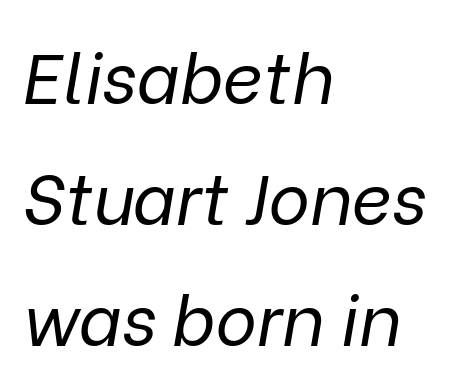
The image shows 70 px regular-weight type, italic (leaning right); set left-aligned, line spacing 1.73x, normal letter spacing, not underlined; low stroke contrast and a medium x-height.
